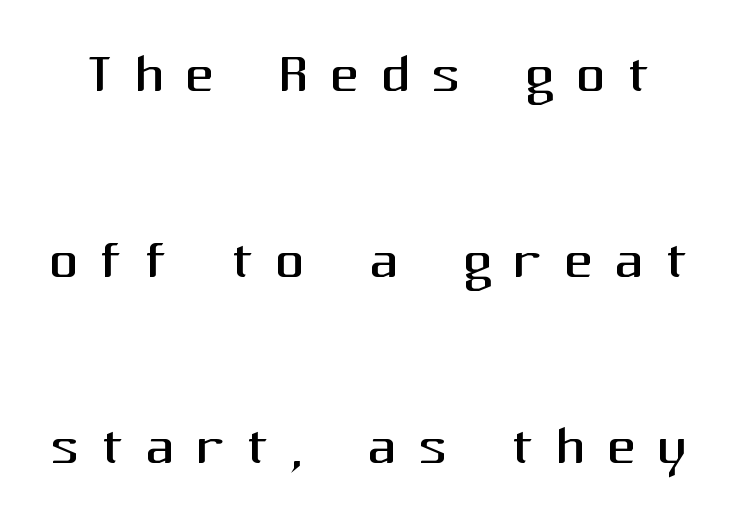
{"serif": "no", "italic": "no", "bold": "no", "weight": "regular", "width": "normal", "stroke_contrast": "medium", "x_height": "medium", "monospaced": "no", "underline": "no", "line_spacing": "loose", "line_spacing_ratio": 2.48, "letter_spacing": "wide", "letter_spacing_em": 0.27, "glyph_px": 75}
